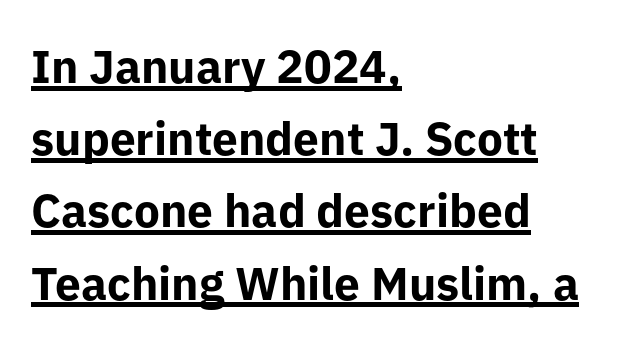
{"serif": "no", "italic": "no", "bold": "yes", "weight": "bold", "width": "normal", "stroke_contrast": "low", "x_height": "medium", "monospaced": "no", "underline": "yes", "align": "left", "line_spacing": "normal", "line_spacing_ratio": 1.57, "letter_spacing": "normal", "letter_spacing_em": 0.0, "glyph_px": 46}
